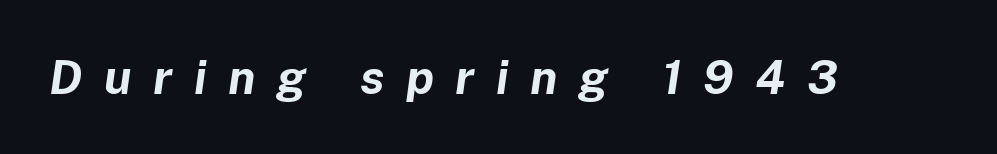
The string is rendered with underlining switched off. The lettering tilts uniformly, giving the passage an italic look. Its strokes are broad and dark, the hallmark of bold type. What stands out about the letter spacing? Its width — letters are far apart. Character widths vary here, with narrow letters taking less room than wide ones.
